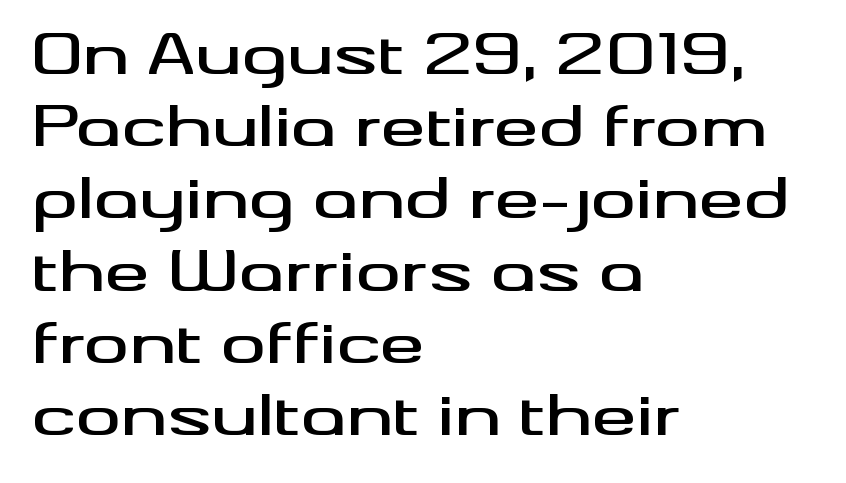
The image shows 56 px wide sans-serif type, upright; set left-aligned, normal line spacing (1.29x), normal letter spacing, not underlined; medium stroke contrast and a small x-height.
